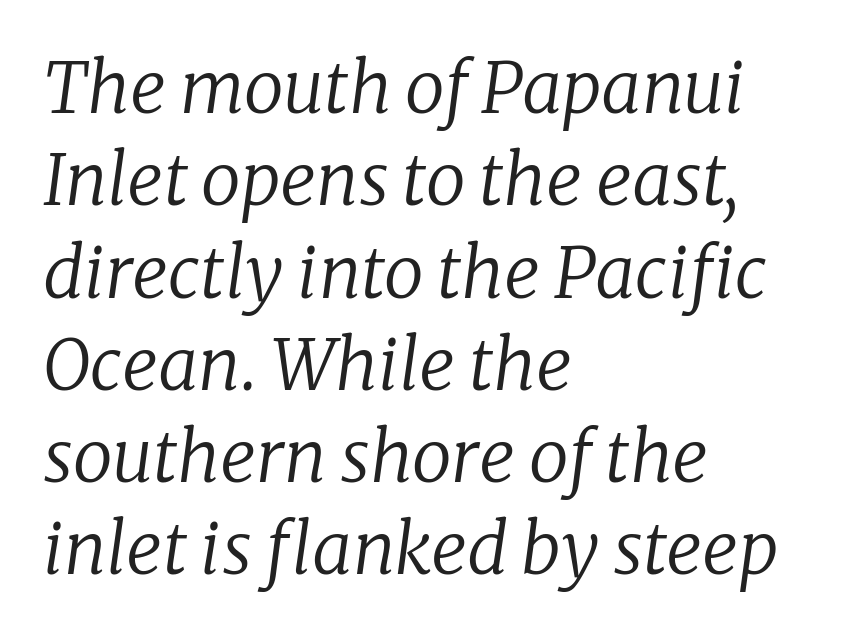
{"serif": "yes", "italic": "yes", "lean": "right", "slant_degrees": 8, "bold": "no", "weight": "regular", "width": "normal", "stroke_contrast": "low", "x_height": "medium", "monospaced": "no", "underline": "no", "align": "left", "line_spacing": "normal", "line_spacing_ratio": 1.3, "letter_spacing": "normal", "letter_spacing_em": 0.0, "glyph_px": 71}
